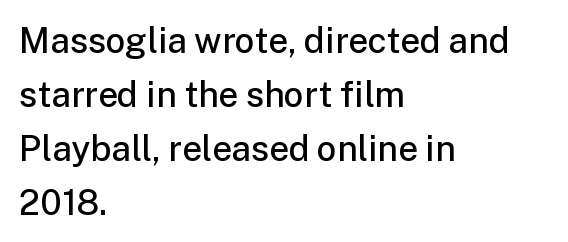
The image shows 35 px semibold sans-serif type, upright; set left-aligned, normal line spacing (1.54x), normal letter spacing, not underlined; low stroke contrast and a medium x-height.
